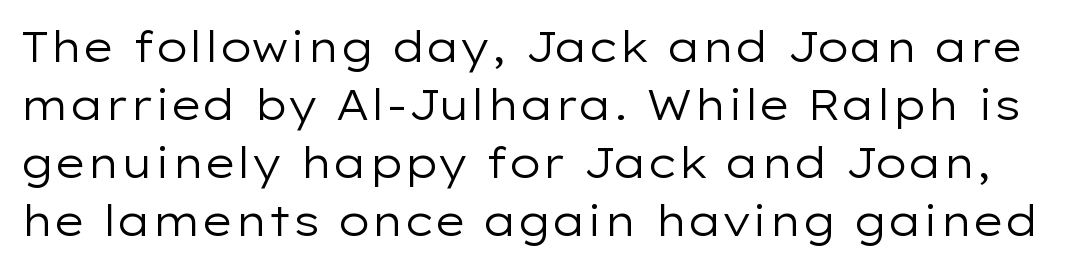
The image shows 42 px regular-weight, wide sans-serif type, upright; set normal line spacing (1.38x), normal letter spacing, not underlined; low stroke contrast and a medium x-height.
